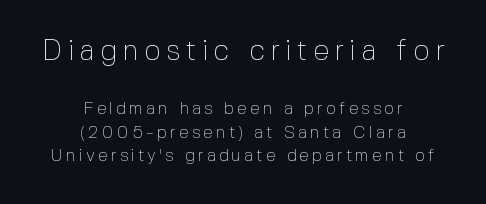
The image shows 29 px thin sans-serif type, upright; set centered, normal line spacing (1.38x), not underlined; the first (top) block is 1.71x larger; a medium x-height.
